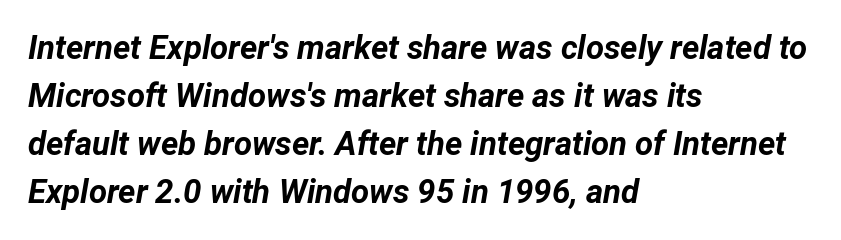
Q: Is the text bold? A: Yes.
Q: Is the text italic (slanted)? A: Yes, it leans right by about 12 degrees.
Q: Is the text underlined? A: No.
Q: How is the paragraph aligned? A: Left-aligned.
Q: Is the spacing between letters normal or unusually wide? A: Normal.
Q: Is the spacing between lines tight, normal or loose? A: Normal.
Q: Width (condensed, normal, or wide)? A: Normal.
Q: Stroke contrast? A: Low.
Q: x-height? A: Medium.
Q: Monospaced? A: No.
